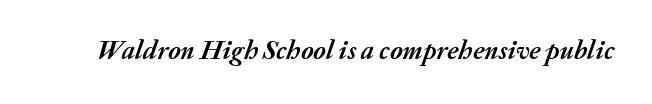
Q: Is the text bold? A: Yes.
Q: Is the text italic (slanted)? A: Yes, it leans right by about 20 degrees.
Q: Is the text underlined? A: No.
Q: Is the spacing between letters normal or unusually wide? A: Normal.
